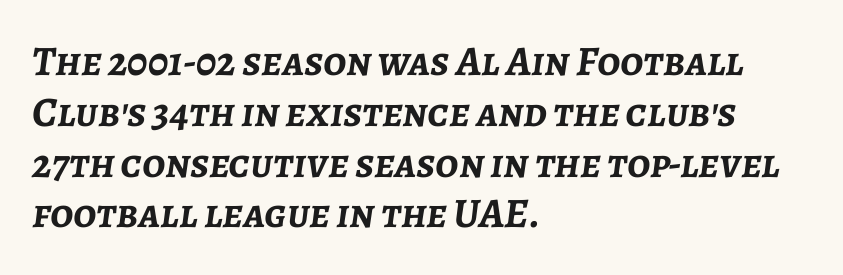
{"italic": "yes", "lean": "right", "slant_degrees": 7, "bold": "yes", "weight": "semibold", "width": "normal", "stroke_contrast": "low", "x_height": "medium", "monospaced": "no", "underline": "no", "align": "left", "line_spacing_ratio": 1.21, "letter_spacing": "normal", "letter_spacing_em": 0.0, "glyph_px": 42}
